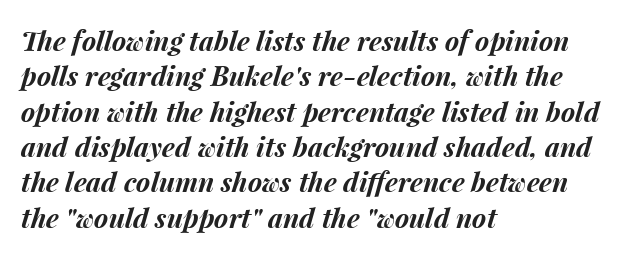
The image shows 27 px bold type, italic (leaning right); set left-aligned, normal line spacing (1.31x), normal letter spacing, not underlined.
